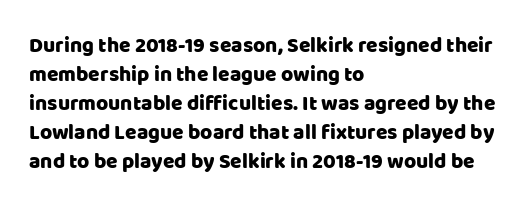
The image shows 21 px text type, upright; set left-aligned, normal line spacing (1.38x), normal letter spacing, not underlined.
